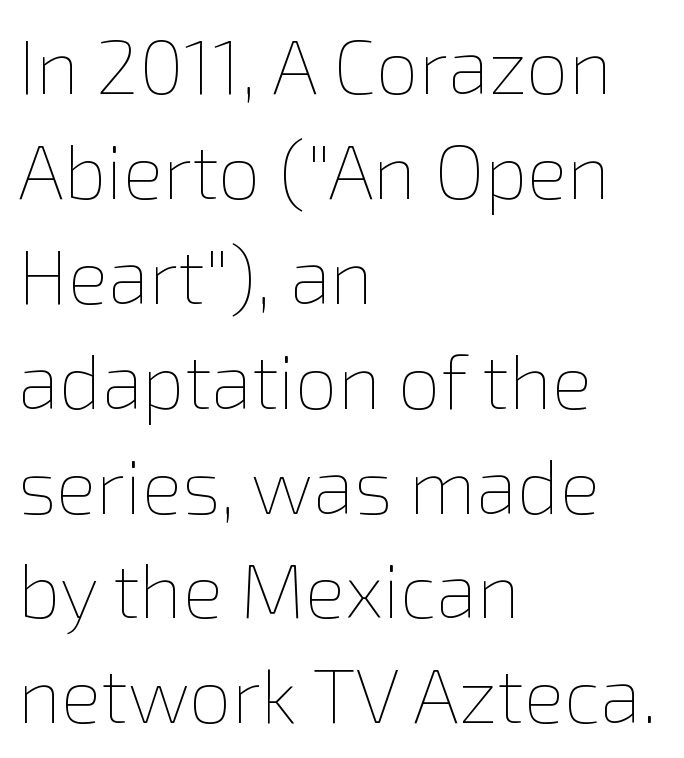
The image shows 76 px thin type, upright; set left-aligned, normal line spacing (1.38x), normal letter spacing, not underlined; a medium x-height.
